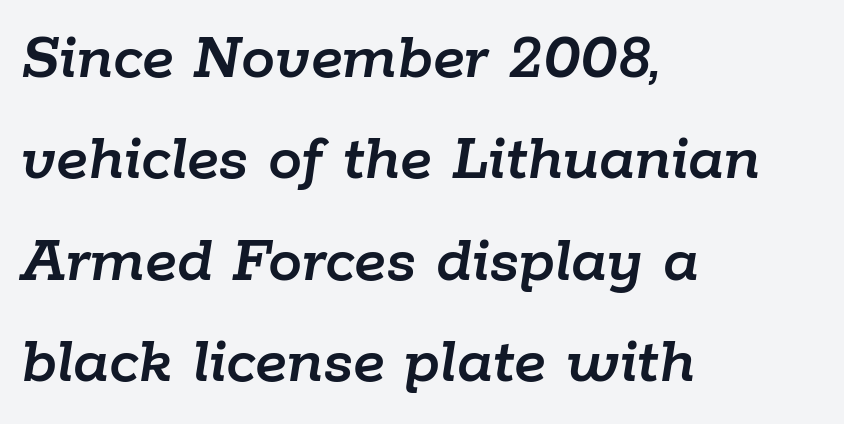
{"italic": "yes", "lean": "right", "slant_degrees": 9, "width": "normal", "stroke_contrast": "low", "x_height": "medium", "monospaced": "no", "underline": "no", "align": "left", "line_spacing": "normal", "line_spacing_ratio": 1.49, "letter_spacing": "normal", "letter_spacing_em": 0.0, "glyph_px": 68}
